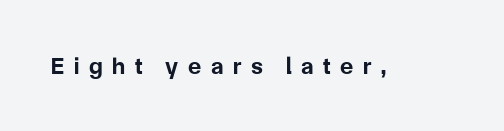
The image shows 24 px bold type, upright; set unusually wide letter spacing (+0.4 em), not underlined.
